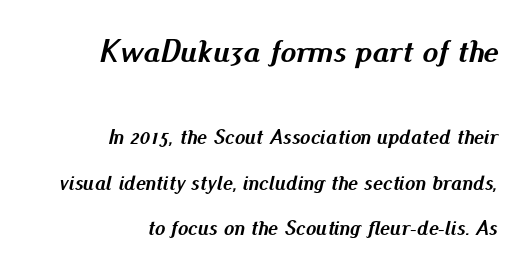
{"italic": "yes", "lean": "right", "slant_degrees": 13, "bold": "yes", "weight": "semibold", "width": "normal", "stroke_contrast": "medium", "x_height": "small", "monospaced": "no", "underline": "no", "align": "right", "line_spacing": "loose", "line_spacing_ratio": 2.15, "letter_spacing": "normal", "letter_spacing_em": 0.0, "larger_block": "first", "size_ratio": 1.52, "glyph_px": 32}
